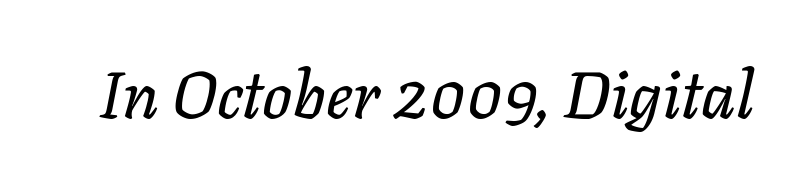
The image shows 66 px text type, italic (leaning right); set normal letter spacing, not underlined; low stroke contrast and a medium x-height.
